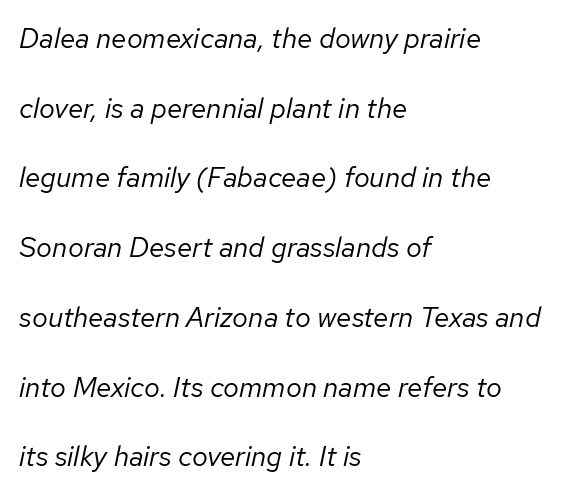
The space directly below the letters is spotless. Reading down the column, the eye jumps a long way to each next line. Each letter keeps its own natural width here, so spacing adapts to shape. Italic: yes, the glyphs are oblique.
